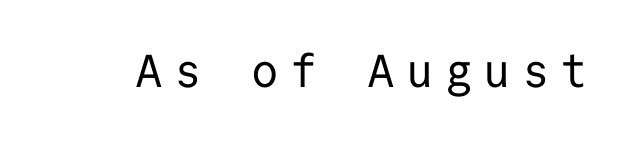
{"serif": "no", "italic": "no", "bold": "no", "weight": "regular", "width": "normal", "stroke_contrast": "low", "x_height": "medium", "monospaced": "yes", "underline": "no", "letter_spacing": "wide", "letter_spacing_em": 0.24, "glyph_px": 46}
